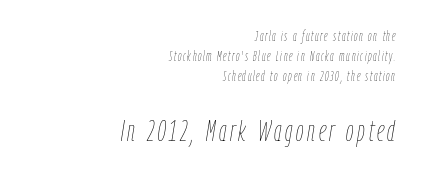
Look at the glyph heights: the lower group is clearly the bigger setting. Is this a fixed-width face? No — the glyphs have proportional, varying widths. These lines are set flush right with a ragged left edge. The gap between lines stays unmarked. Leading: standard. Designer's note — italics engaged.
